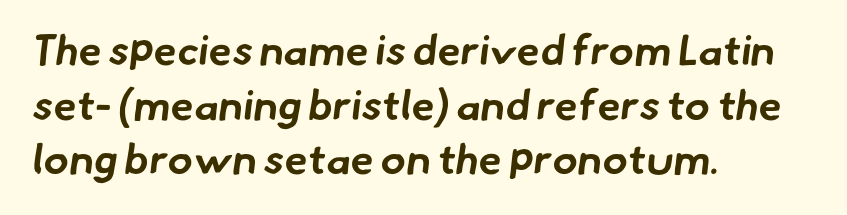
The image shows 42 px bold sans-serif type; set left-aligned, normal line spacing (1.3x), normal letter spacing, not underlined; low stroke contrast and a small x-height.
